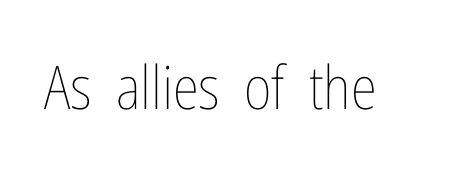
The image shows 60 px thin, condensed type, upright; set normal letter spacing, not underlined; low stroke contrast and a medium x-height.
